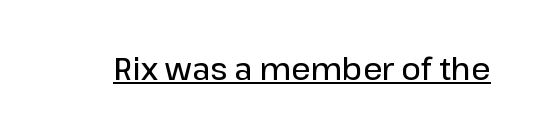
{"serif": "no", "italic": "no", "bold": "semi", "weight": "semibold", "width": "normal", "stroke_contrast": "low", "x_height": "medium", "monospaced": "no", "underline": "yes", "letter_spacing": "normal", "letter_spacing_em": 0.0, "glyph_px": 30}
